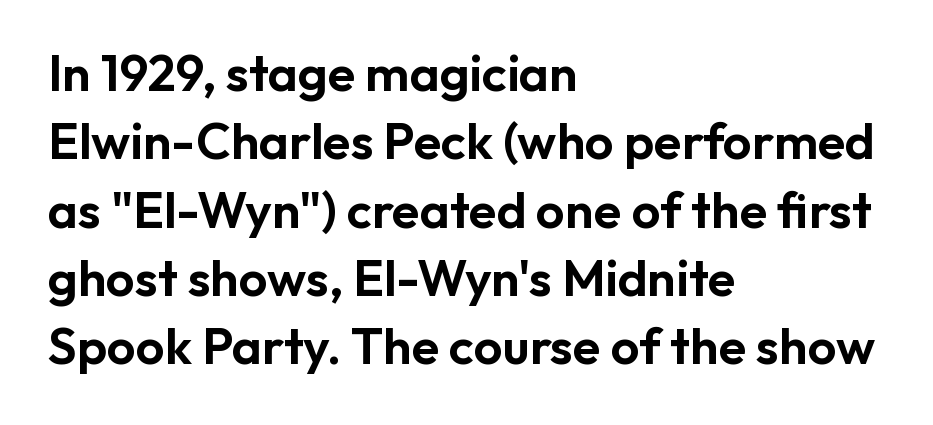
The image shows 51 px sans-serif type, upright; set left-aligned, normal line spacing (1.34x), normal letter spacing, not underlined; low stroke contrast and a medium x-height.
